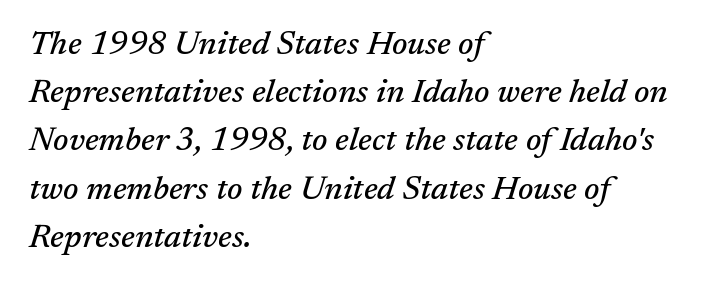
The image shows 33 px serif type, italic (leaning right); set left-aligned, normal line spacing (1.46x), normal letter spacing, not underlined; medium stroke contrast and a medium x-height.
